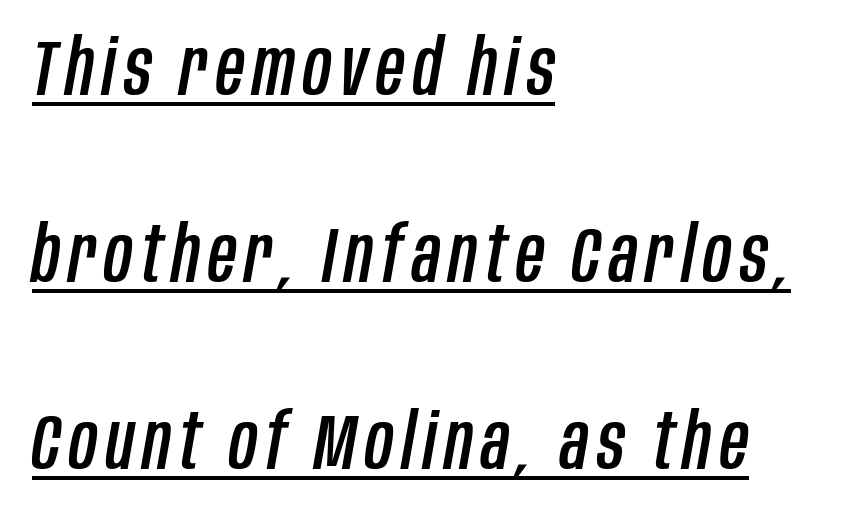
The rendered words wear a rule along their underside. Proportional: the letters do not fall into vertical columns. The line-height multiplier appears high, well above default. These lines stack with their left ends in a neat column. Compared with ordinary roman type, these characters are visibly tilted.
